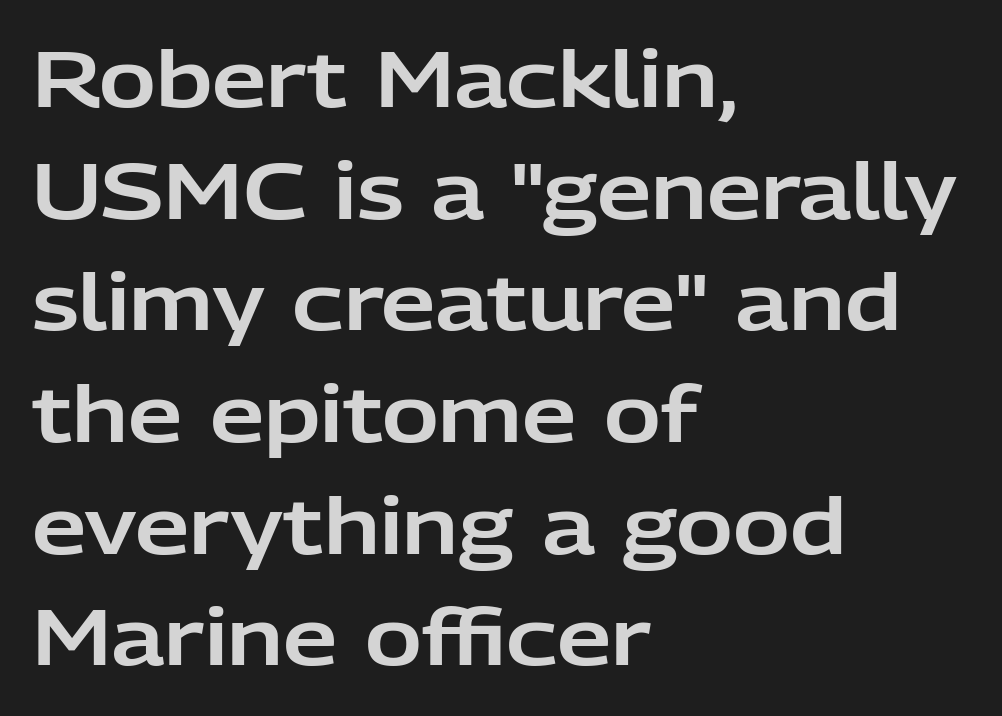
The image shows 77 px sans-serif type, upright; set left-aligned, normal line spacing (1.45x), normal letter spacing, not underlined; low stroke contrast and a medium x-height.
